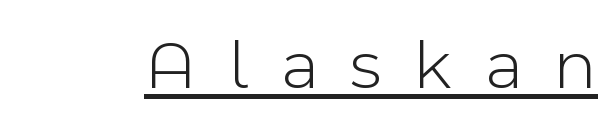
{"serif": "no", "italic": "no", "bold": "no", "weight": "light", "width": "normal", "x_height": "medium", "monospaced": "no", "underline": "yes", "letter_spacing": "wide", "letter_spacing_em": 0.47, "glyph_px": 71}
